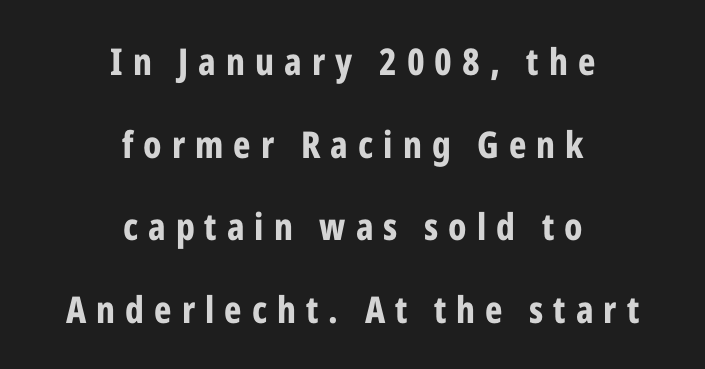
The image shows 37 px bold, condensed sans-serif type, upright; set centered, loose line spacing (2.23x), unusually wide letter spacing (+0.27 em), not underlined; low stroke contrast and a medium x-height.
